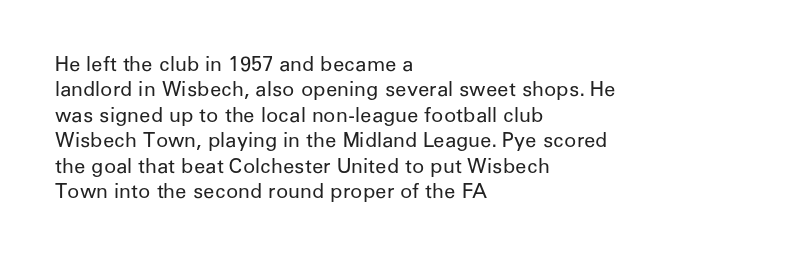
The image shows 20 px text type, upright; set left-aligned, normal line spacing (1.27x), normal letter spacing, not underlined.
